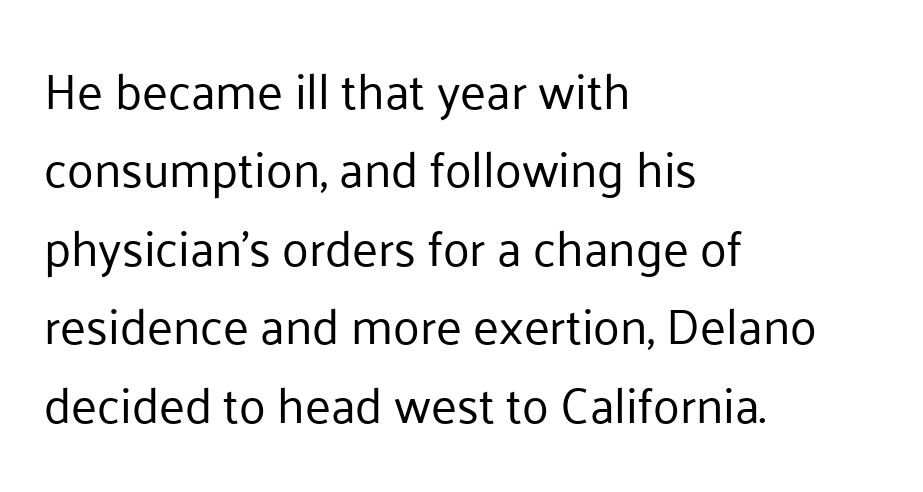
{"serif": "no", "italic": "no", "bold": "no", "weight": "regular", "width": "normal", "stroke_contrast": "low", "x_height": "medium", "monospaced": "no", "underline": "no", "align": "left", "line_spacing": "normal", "line_spacing_ratio": 1.6, "letter_spacing": "normal", "letter_spacing_em": 0.0, "glyph_px": 49}
